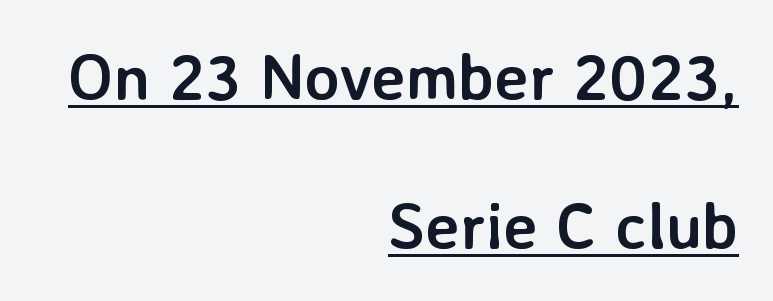
Q: Is the text bold? A: Yes.
Q: Is the text italic (slanted)? A: No, it is upright.
Q: Is the typeface a serif or a sans-serif typeface? A: Sans-serif.
Q: Is the text underlined? A: Yes.
Q: How is the paragraph aligned? A: Right-aligned.
Q: Is the spacing between letters normal or unusually wide? A: Normal.
Q: Is the spacing between lines tight, normal or loose? A: Loose.
Q: Width (condensed, normal, or wide)? A: Normal.
Q: Stroke contrast? A: Low.
Q: x-height? A: Medium.
Q: Monospaced? A: No.
